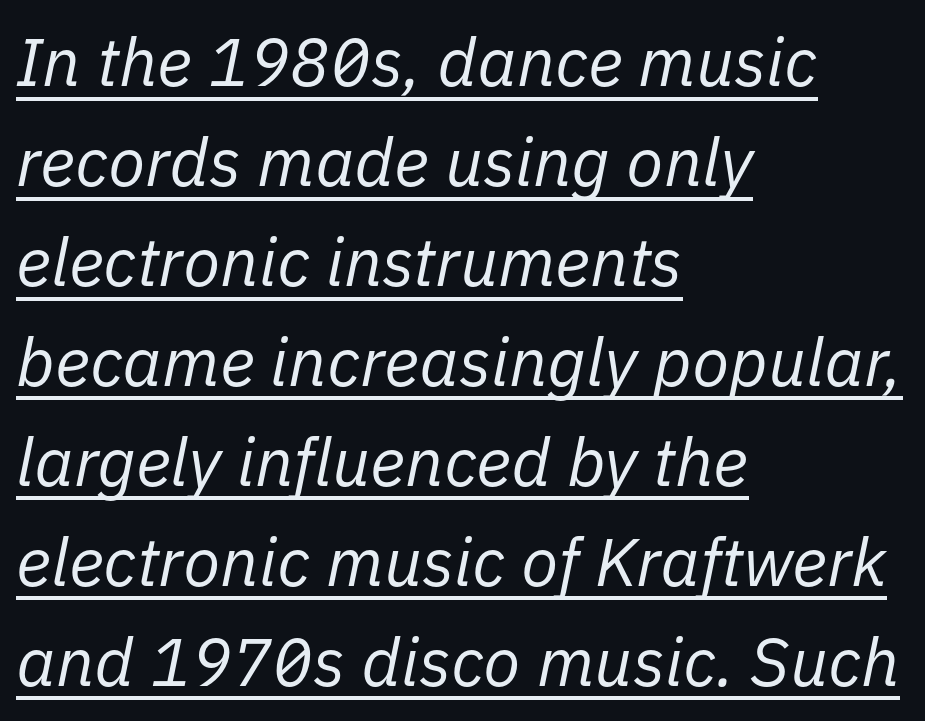
Rendered with sloped, italic letterforms. Check the space under the baseline: a stroke is drawn there. Each letter keeps its own natural width here, so spacing adapts to shape. Standard letterfit; no display-style spreading of the glyphs. Notice how the passage keeps a crisp vertical edge on the left only. The typeface has the unassuming heft of standard copy or less.
